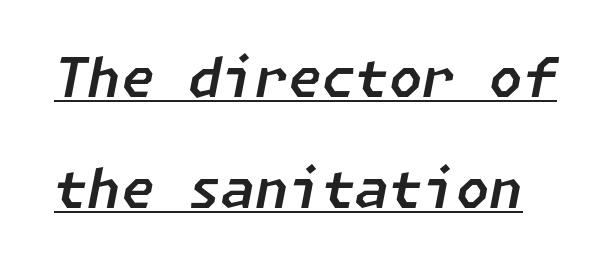
Q: Is the text italic (slanted)? A: Yes, it leans right by about 11 degrees.
Q: Is the text underlined? A: Yes.
Q: Is the spacing between letters normal or unusually wide? A: Normal.
Q: Is the spacing between lines tight, normal or loose? A: Loose.
Q: Width (condensed, normal, or wide)? A: Normal.
Q: Stroke contrast? A: Low.
Q: x-height? A: Medium.
